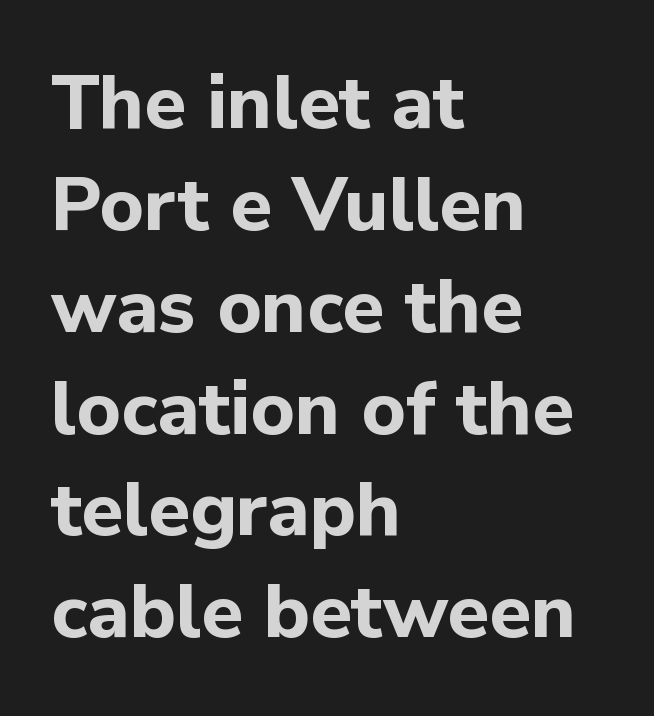
Q: Is the text bold? A: Yes.
Q: Is the text italic (slanted)? A: No, it is upright.
Q: Is the typeface a serif or a sans-serif typeface? A: Sans-serif.
Q: Is the text underlined? A: No.
Q: How is the paragraph aligned? A: Left-aligned.
Q: Is the spacing between letters normal or unusually wide? A: Normal.
Q: Is the spacing between lines tight, normal or loose? A: Normal.
Q: Width (condensed, normal, or wide)? A: Normal.
Q: Stroke contrast? A: Low.
Q: x-height? A: Medium.
Q: Monospaced? A: No.
